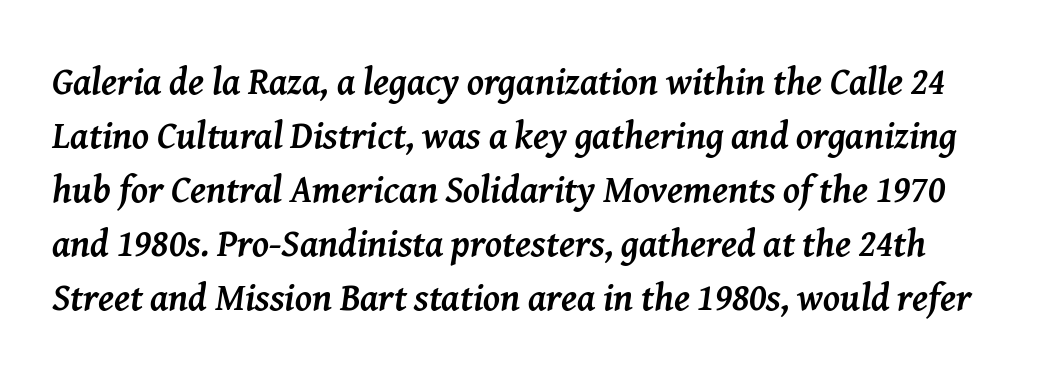
Is this a fixed-width face? No — the glyphs have proportional, varying widths. A serif font was chosen for this passage. Thick stems and heavy bowls — unmistakably bold. The type is set solid horizontally, with unmodified tracking. Slant detected: the letters are inclined. Baseline-to-baseline distance is the conventional proportion of letter height.
